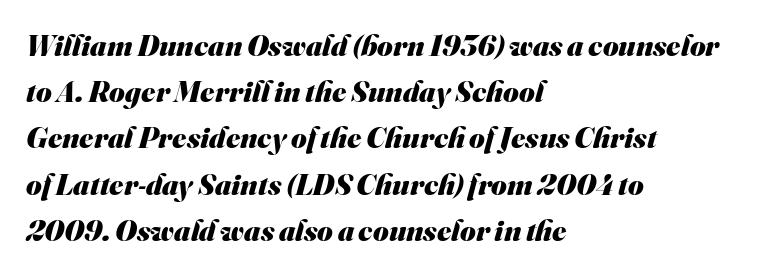
A typesetter would label this face a sans. The rag falls on the right side of this text block. The letters advance in unequal steps, a hallmark of proportional type. The horizontal fit of the characters is conventional and even. The gap between lines stays unmarked.
